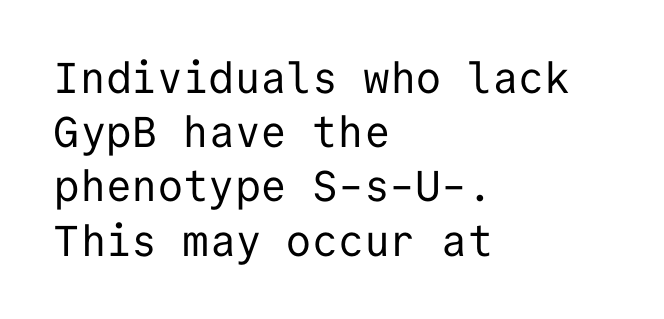
Q: Is the text bold? A: No.
Q: Is the text italic (slanted)? A: No, it is upright.
Q: Is the typeface a serif or a sans-serif typeface? A: Sans-serif.
Q: Is the text underlined? A: No.
Q: How is the paragraph aligned? A: Left-aligned.
Q: Is the spacing between letters normal or unusually wide? A: Normal.
Q: Is the spacing between lines tight, normal or loose? A: Normal.
Q: Width (condensed, normal, or wide)? A: Normal.
Q: Stroke contrast? A: Low.
Q: x-height? A: Medium.
Q: Monospaced? A: Yes.
